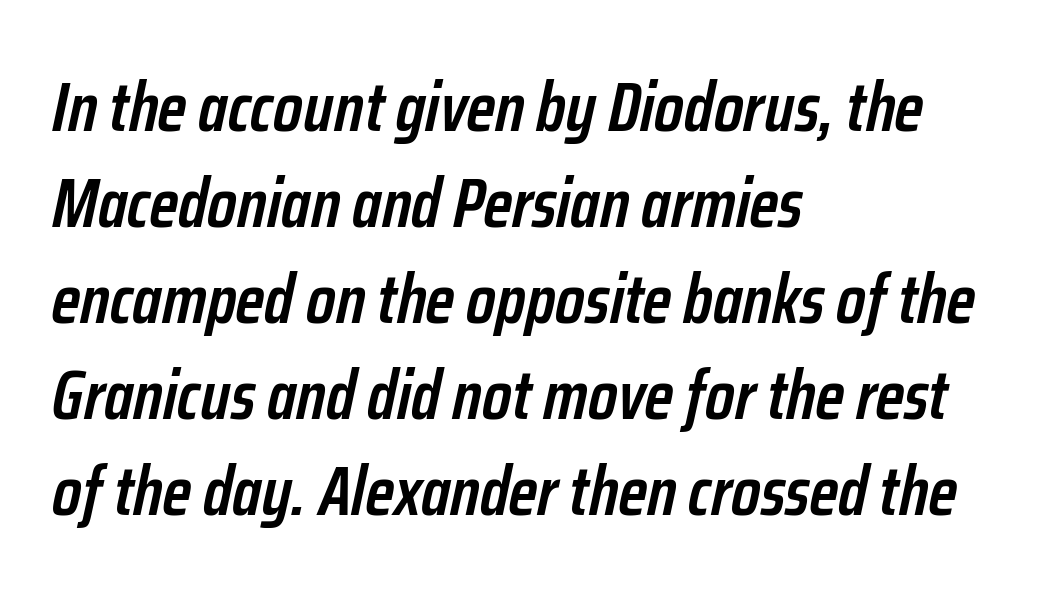
Visually the block forms a straight wall on the left and a jagged coastline on the right. Think of a printed novel: that variable character pitch is what you see here. Stems and bowls a touch heavier than normal — semibold. The area under the type is left untouched. Standard letterfit; no display-style spreading of the glyphs. The axis of the letterforms is tilted away from vertical.
